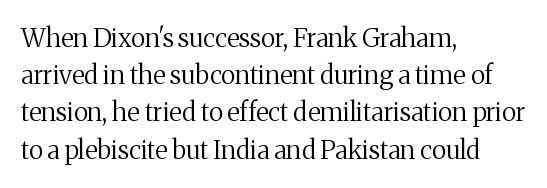
The image shows 26 px text type, upright; set left-aligned, normal line spacing (1.43x), normal letter spacing, not underlined.
